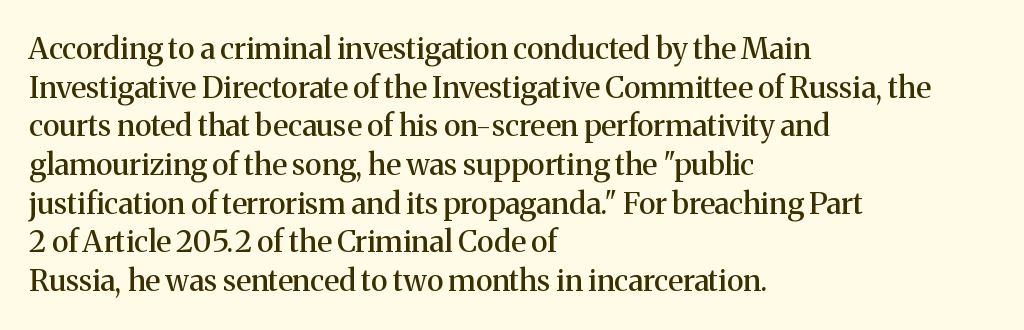
{"serif": "yes", "italic": "no", "width": "normal", "stroke_contrast": "medium", "x_height": "medium", "monospaced": "no", "underline": "no", "align": "left", "line_spacing": "normal", "line_spacing_ratio": 1.29, "letter_spacing": "normal", "letter_spacing_em": 0.0, "glyph_px": 30}
